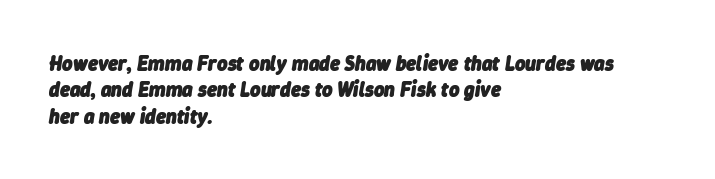
Q: Is the text bold? A: Yes.
Q: Is the text italic (slanted)? A: Yes, it leans right by about 9 degrees.
Q: Is the text underlined? A: No.
Q: How is the paragraph aligned? A: Left-aligned.
Q: Is the spacing between letters normal or unusually wide? A: Normal.
Q: Is the spacing between lines tight, normal or loose? A: Normal.
